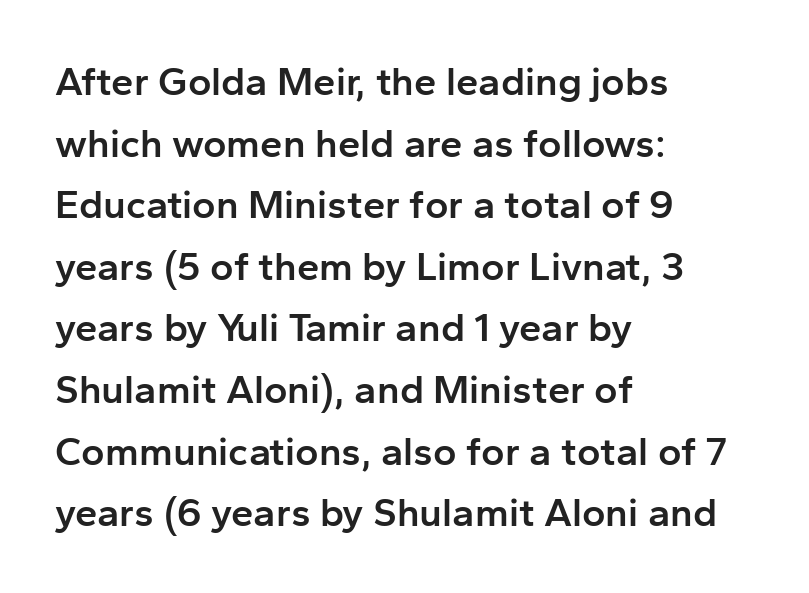
The image shows 40 px semibold sans-serif type, upright; set left-aligned, normal line spacing (1.54x), normal letter spacing, not underlined; low stroke contrast and a medium x-height.
